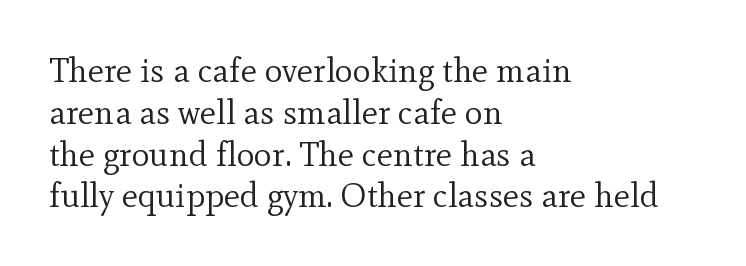
{"serif": "yes", "italic": "no", "bold": "no", "weight": "regular", "width": "normal", "x_height": "small", "monospaced": "no", "underline": "no", "align": "left", "line_spacing_ratio": 1.23, "letter_spacing": "normal", "letter_spacing_em": 0.0, "glyph_px": 34}
